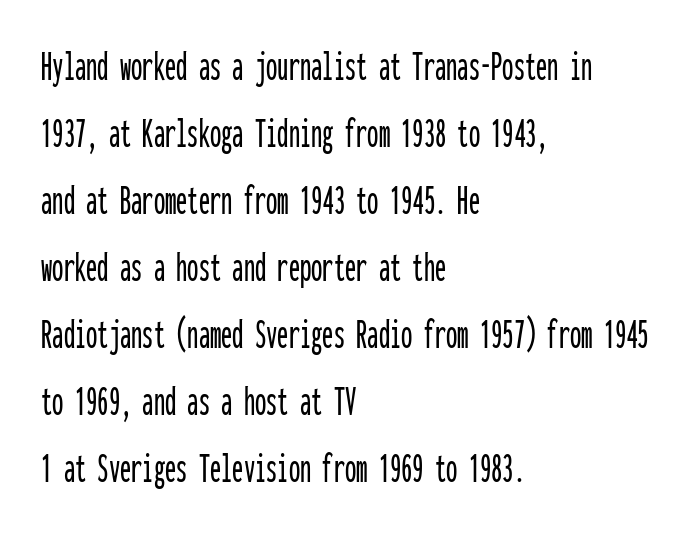
The image shows 45 px condensed sans-serif type, upright, monospaced; set left-aligned, normal line spacing (1.49x), normal letter spacing, not underlined; low stroke contrast and a medium x-height.
